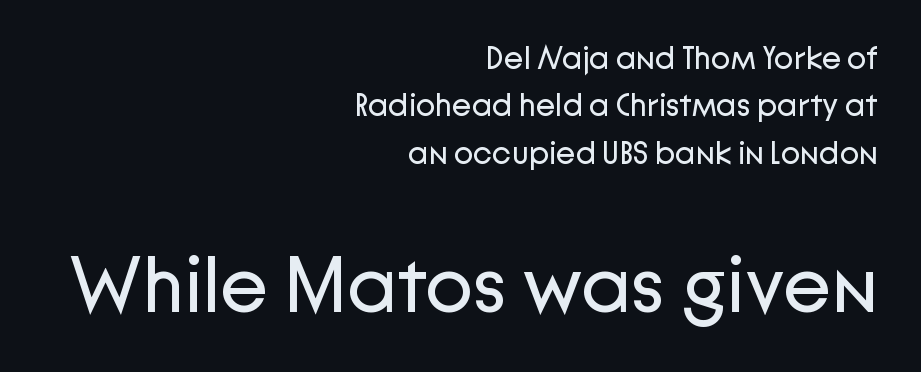
Letters rest on an invisible, unmarked baseline. One-word summary of the alignment: right. Standard letterfit; no display-style spreading of the glyphs. Upright lettering throughout. Block two is the big one; block one sits smaller above it.
